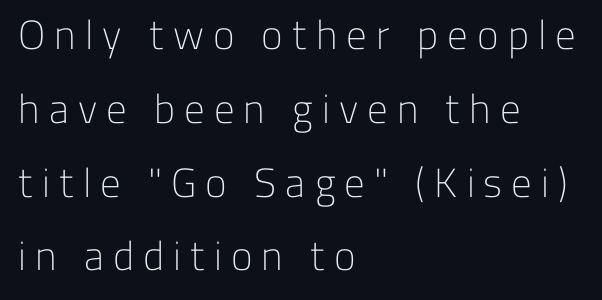
In terms of letterspacing, this is a distinctly airy, spread setting. Grotesque or geometric, the face here clearly has no serifs. This rendering uses left alignment, leaving the right contour irregular. You can tell it's not italic because the verticals are truly vertical. Nothing heavy about these letters — not bold at all.
